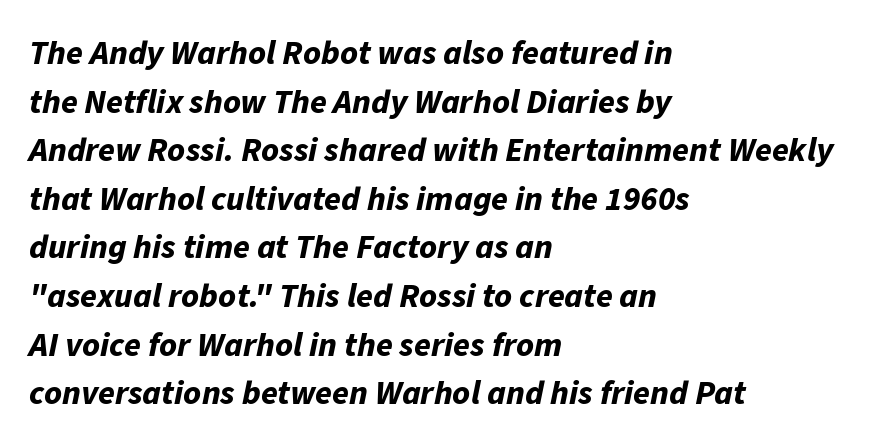
Normally led — the rows are evenly, conventionally spaced. Stroke thickness is high; the sample reads as a true bold. Character widths vary here, with narrow letters taking less room than wide ones. The area under the type is left untouched. Caption: standard tracking, unaltered. Posture: slanted.
